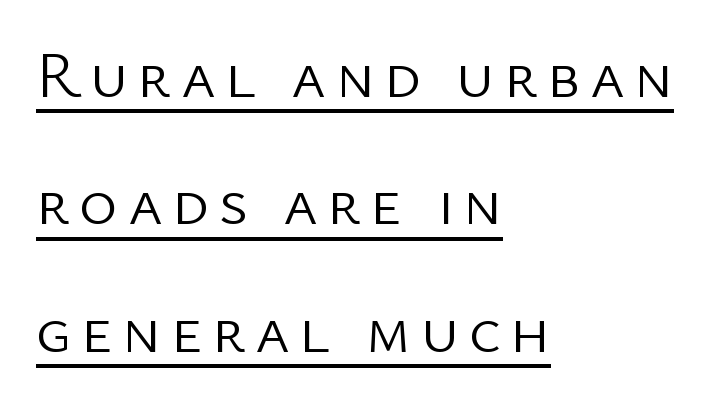
The image shows 66 px light sans-serif type, upright; set left-aligned, loose line spacing (1.93x), underlined; low stroke contrast and a medium x-height.
